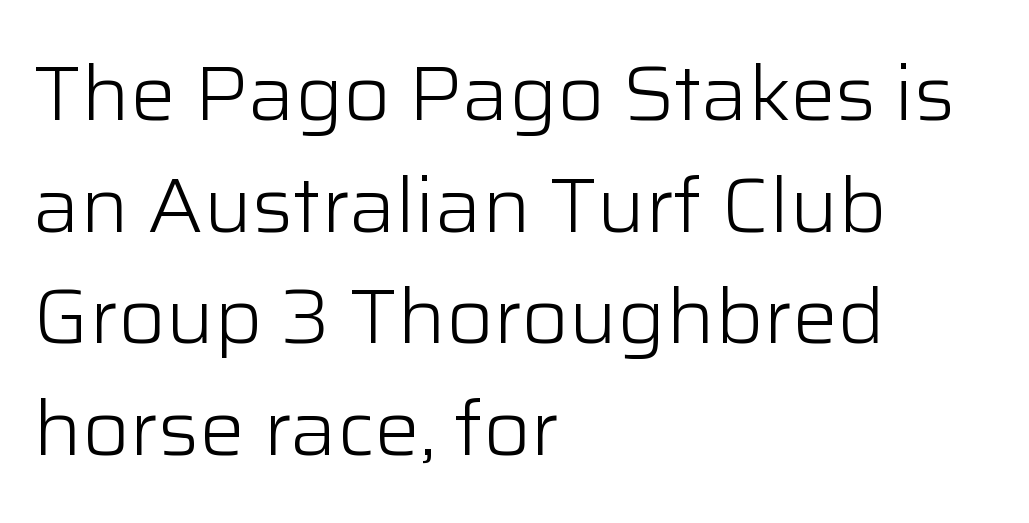
The image shows 76 px light sans-serif type, upright; set left-aligned, normal line spacing (1.47x), normal letter spacing, not underlined; low stroke contrast and a medium x-height.
